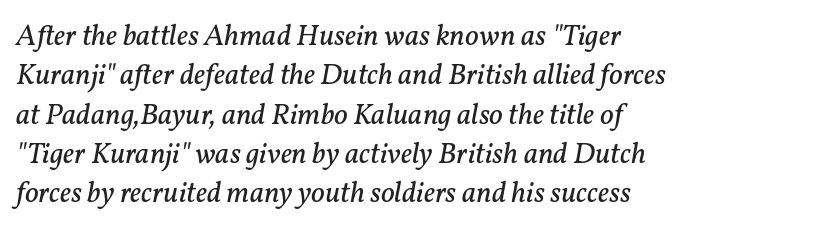
Yep, those are serifs on the letters. Is there much room between lines? A standard amount, neither cramped nor airy. This is not heavy type; no bold has been used. Any mark beneath the type? The region is blank.
